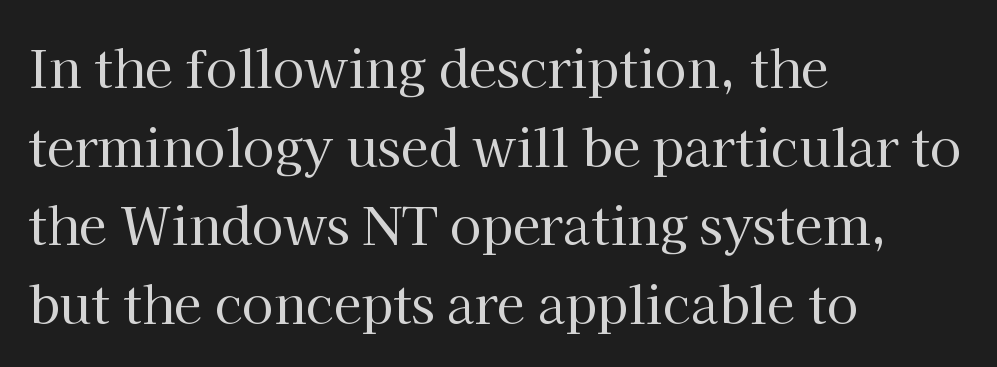
Letters rest on an invisible, unmarked baseline. The paragraph has a hard left edge and a soft right edge. Bold? No — there's no thickening of the strokes. You could not count columns in this text — the font is proportionally spaced. It's the straight-up-and-down kind of type.
